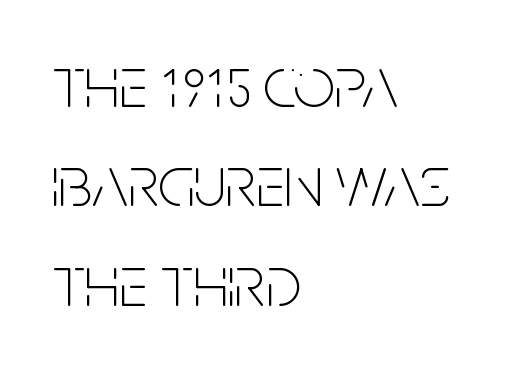
Q: Is the text bold? A: No.
Q: Is the text italic (slanted)? A: No, it is upright.
Q: Is the typeface a serif or a sans-serif typeface? A: Sans-serif.
Q: Is the text underlined? A: No.
Q: How is the paragraph aligned? A: Left-aligned.
Q: Is the spacing between letters normal or unusually wide? A: Normal.
Q: Is the spacing between lines tight, normal or loose? A: Normal.
Q: Width (condensed, normal, or wide)? A: Condensed.
Q: Stroke contrast? A: Low.
Q: x-height? A: Large.
Q: Monospaced? A: No.
